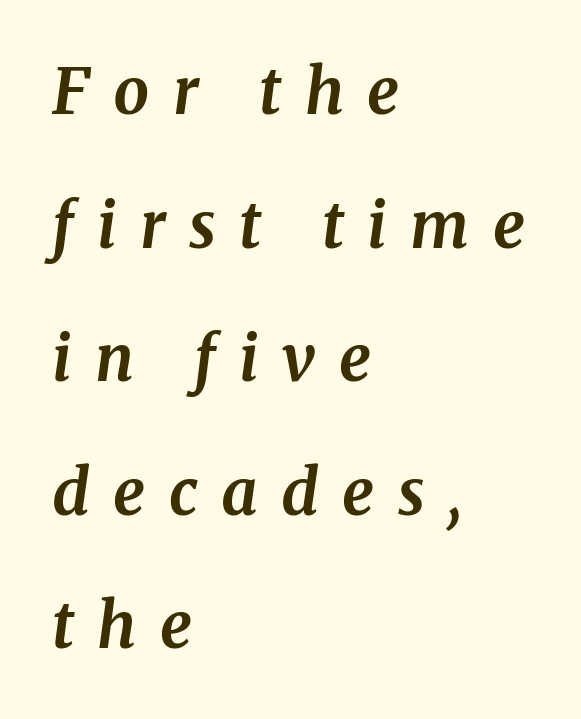
{"serif": "yes", "italic": "yes", "lean": "right", "slant_degrees": 8, "bold": "yes", "weight": "bold", "width": "normal", "stroke_contrast": "medium", "x_height": "medium", "monospaced": "no", "underline": "no", "align": "left", "line_spacing": "loose", "line_spacing_ratio": 2.12, "letter_spacing": "wide", "letter_spacing_em": 0.37, "glyph_px": 63}
